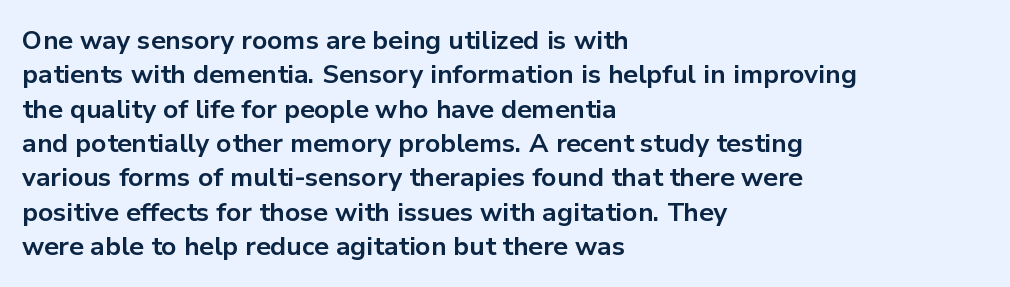
Q: Is the text bold? A: Yes.
Q: Is the text italic (slanted)? A: No, it is upright.
Q: Is the text underlined? A: No.
Q: How is the paragraph aligned? A: Left-aligned.
Q: Is the spacing between letters normal or unusually wide? A: Normal.
Q: Is the spacing between lines tight, normal or loose? A: Normal.
